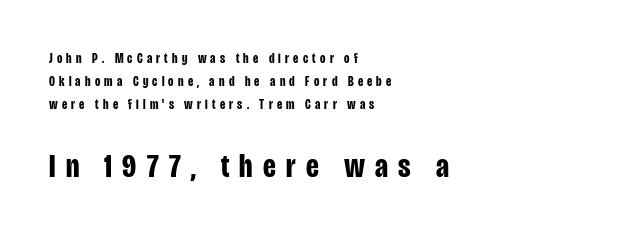
Words appear elongated and porous because spacing is wide. Type size steps up from the first block to the second. Grotesque or geometric, the face here clearly has no serifs. Nope, not italic — everything's standing straight. Vertically, the passage feels balanced, rows spaced as you'd expect.
